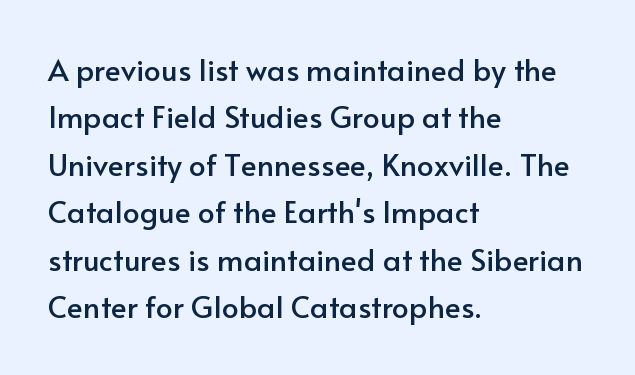
The face used here is proportionally spaced, like ordinary book or web type. Notice how the stems are strictly vertical — no italics here. If you drew a ruler down the left edge, every line would touch it. Honestly, there is no underline to notice here at all. Stroke terminals: plain, sans-serif.
